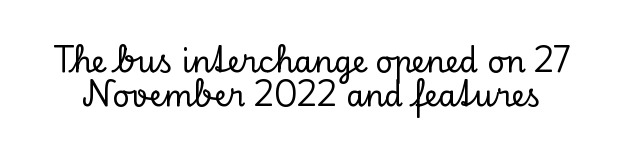
The lettering stays uniformly vertical, giving the passage a roman look. No word sits above an underline. Vertical spacing — tight. Default kerning and tracking; the words read as compact shapes.
